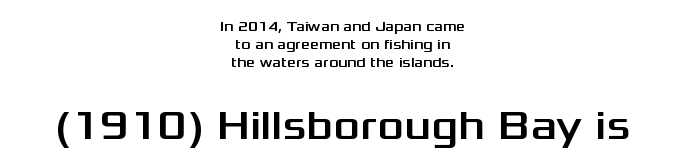
{"serif": "no", "italic": "no", "width": "wide", "stroke_contrast": "medium", "x_height": "medium", "monospaced": "no", "underline": "no", "align": "center", "line_spacing": "normal", "line_spacing_ratio": 1.28, "letter_spacing": "normal", "letter_spacing_em": 0.0, "larger_block": "second", "size_ratio": 2.93, "glyph_px": 41}
